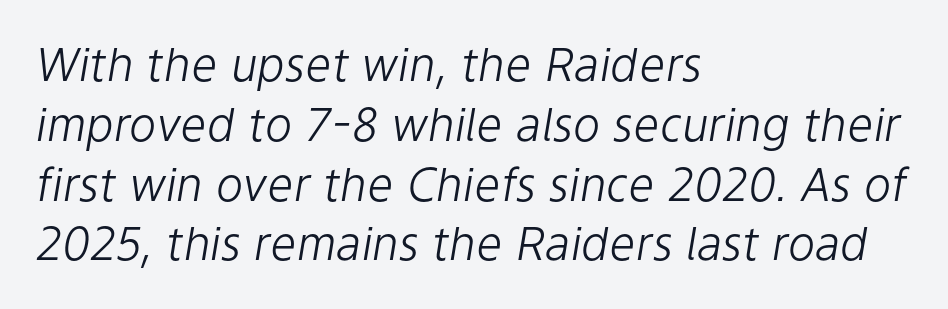
The image shows 46 px light type, italic (leaning right); set left-aligned, normal line spacing (1.3x), normal letter spacing, not underlined; low stroke contrast and a medium x-height.
